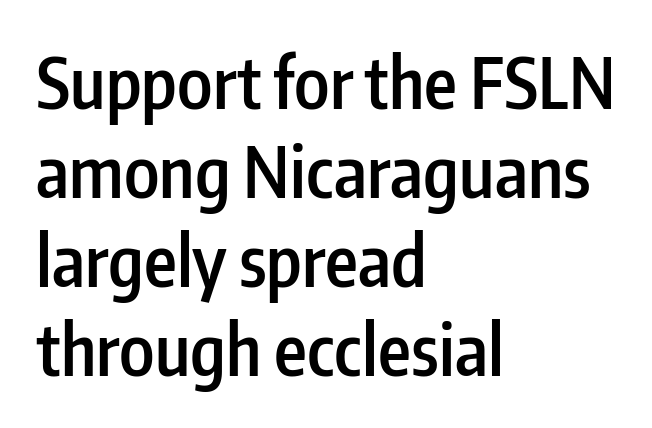
Style check: upright. These lines sit exactly where default settings would place them. Is the letter spacing exaggerated? No — it looks like the ordinary default. Firm but not heavy-handed strokes: this text is semibold. Casual observation: everything's shoved over to the left.
